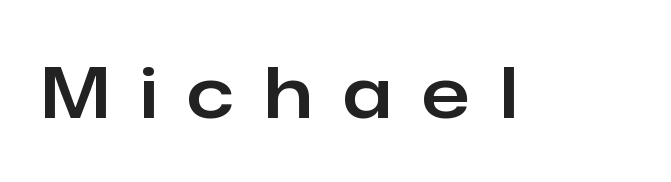
This sample has the flowing, uneven cadence of proportional lettering. Every character sits straight up, as roman type does. Only glyphs here, with clear space below each row. Spacing between characters has been opened up far beyond the box default.
